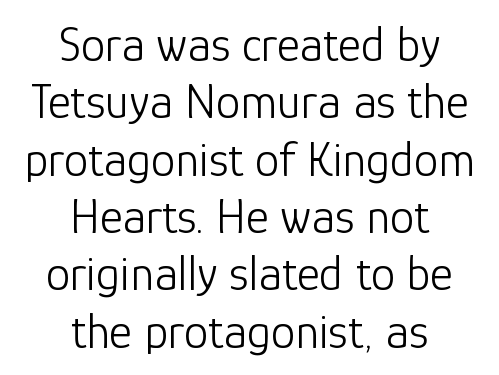
Q: Is the text bold? A: No.
Q: Is the text italic (slanted)? A: No, it is upright.
Q: Is the typeface a serif or a sans-serif typeface? A: Sans-serif.
Q: Is the text underlined? A: No.
Q: How is the paragraph aligned? A: Centered.
Q: Is the spacing between letters normal or unusually wide? A: Normal.
Q: Width (condensed, normal, or wide)? A: Normal.
Q: Stroke contrast? A: Low.
Q: x-height? A: Medium.
Q: Monospaced? A: No.
